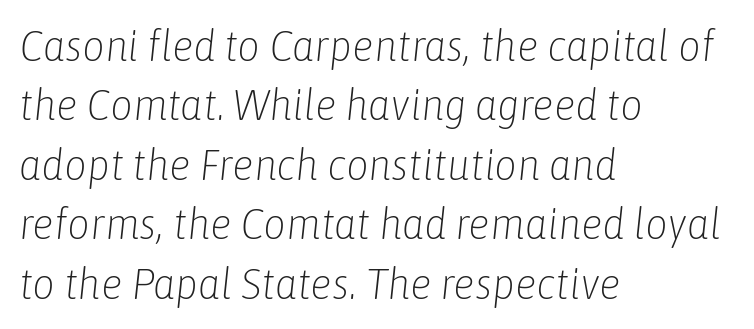
The strip under each line holds only bare page. You could not count columns in this text — the font is proportionally spaced. Emphasis-style slanted type is in use. This rendering leaves character spacing at its baseline value. Notice how descenders clear the ascenders below comfortably — that's standard leading. This reads as an unemphasized weight, regular at the heaviest.
